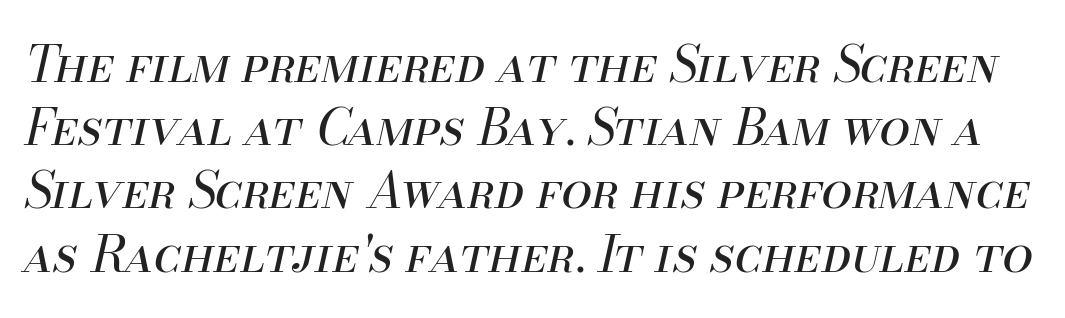
The image shows 49 px regular-weight type, italic (leaning right); set normal line spacing (1.29x), normal letter spacing, not underlined; medium stroke contrast and a small x-height.
